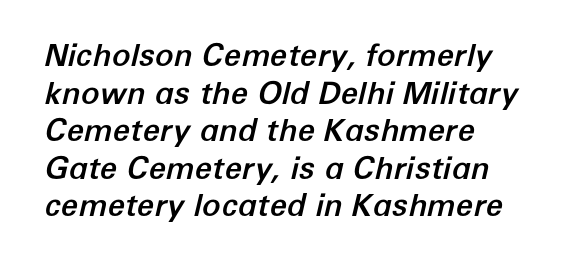
{"italic": "yes", "lean": "right", "slant_degrees": 12, "width": "normal", "stroke_contrast": "low", "x_height": "medium", "monospaced": "no", "underline": "no", "align": "left", "line_spacing_ratio": 1.21, "letter_spacing": "normal", "letter_spacing_em": 0.0, "glyph_px": 31}
